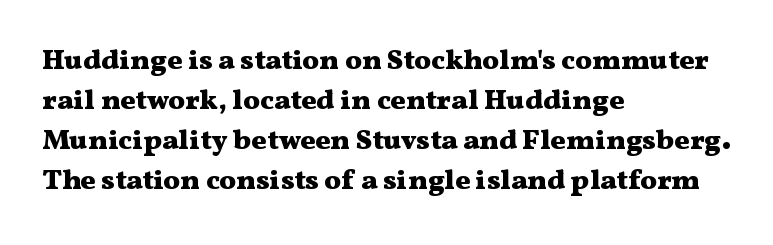
The image shows 28 px heavy, wide serif type, upright; set left-aligned, normal line spacing (1.43x), normal letter spacing, not underlined; medium stroke contrast and a medium x-height.
